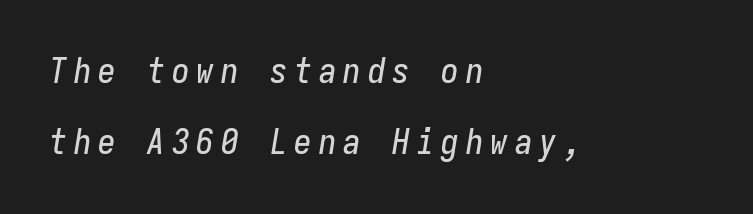
Q: Is the text italic (slanted)? A: Yes, it leans right by about 9 degrees.
Q: Is the text underlined? A: No.
Q: How is the paragraph aligned? A: Left-aligned.
Q: Is the spacing between letters normal or unusually wide? A: Unusually wide.
Q: Is the spacing between lines tight, normal or loose? A: Loose.
Q: Width (condensed, normal, or wide)? A: Condensed.
Q: Stroke contrast? A: Low.
Q: x-height? A: Medium.
Q: Monospaced? A: Yes.
